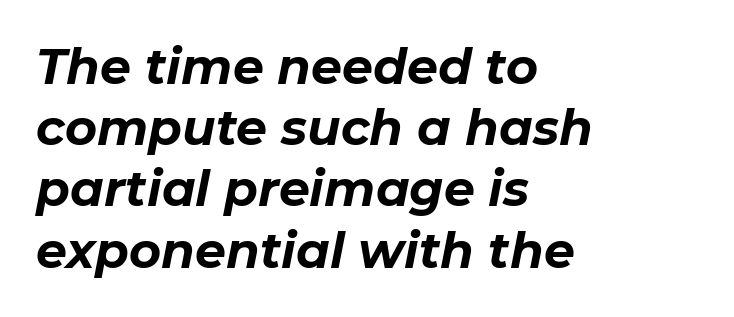
The image shows 49 px bold type, italic (leaning right); set left-aligned, normal line spacing (1.25x), normal letter spacing, not underlined; low stroke contrast and a medium x-height.
